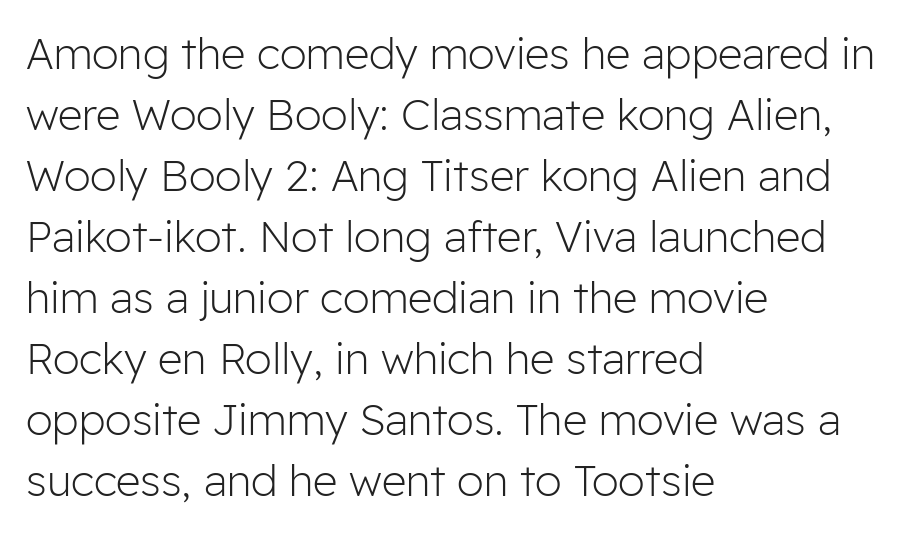
{"serif": "no", "italic": "no", "bold": "no", "weight": "light", "width": "normal", "stroke_contrast": "low", "x_height": "medium", "monospaced": "no", "underline": "no", "align": "left", "line_spacing": "normal", "line_spacing_ratio": 1.42, "letter_spacing": "normal", "letter_spacing_em": 0.0, "glyph_px": 43}
